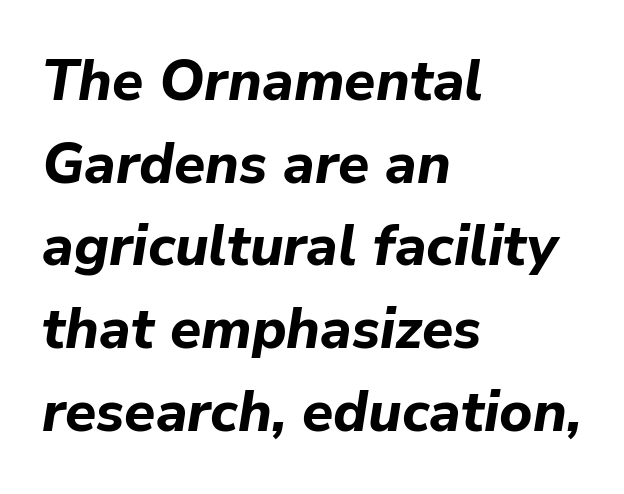
{"italic": "yes", "lean": "right", "slant_degrees": 9, "bold": "yes", "weight": "bold", "width": "normal", "stroke_contrast": "low", "x_height": "medium", "monospaced": "no", "underline": "no", "align": "left", "line_spacing": "normal", "line_spacing_ratio": 1.45, "letter_spacing": "normal", "letter_spacing_em": 0.0, "glyph_px": 57}
